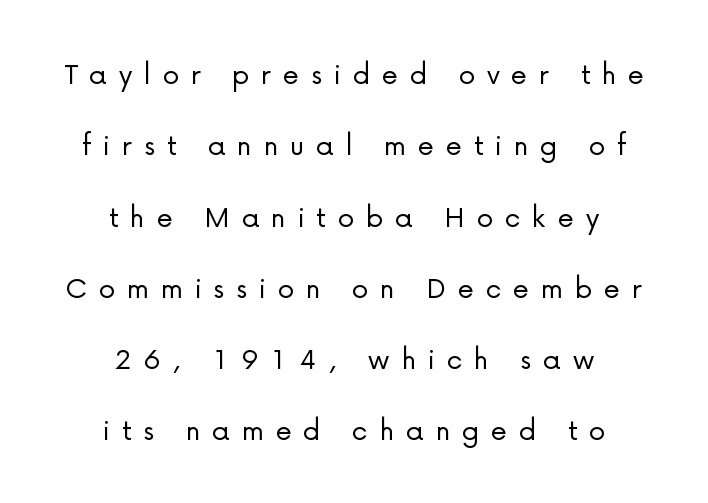
The image shows 33 px light sans-serif type, upright; set centered, loose line spacing (2.16x), unusually wide letter spacing (+0.36 em), not underlined; low stroke contrast and a medium x-height.
